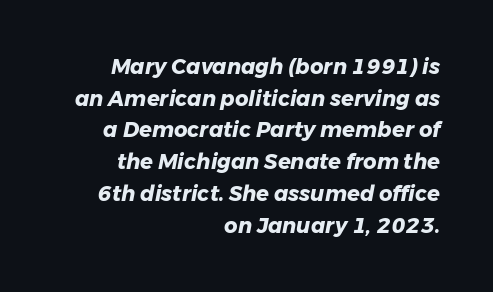
The image shows 21 px bold type, italic (leaning right); set right-aligned, normal line spacing (1.51x), normal letter spacing, not underlined.
